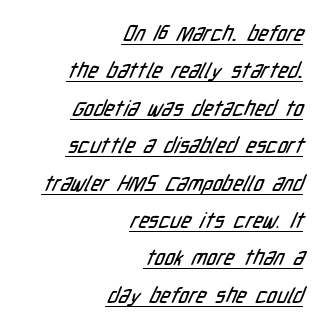
The image shows 21 px text type; set right-aligned, line spacing 1.78x, normal letter spacing, underlined.
